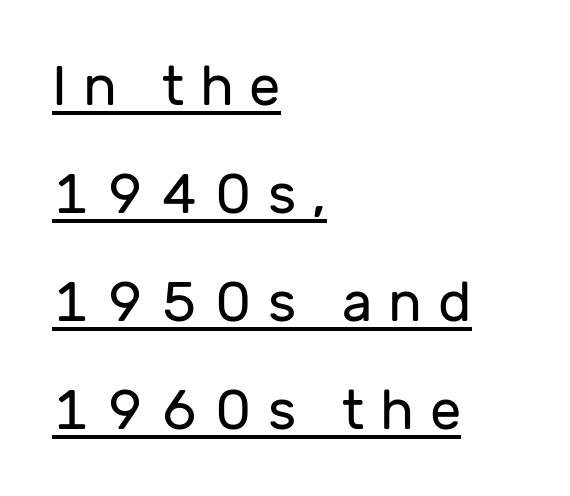
{"serif": "no", "italic": "no", "bold": "no", "weight": "regular", "width": "normal", "stroke_contrast": "low", "x_height": "medium", "monospaced": "no", "underline": "yes", "align": "left", "line_spacing": "loose", "line_spacing_ratio": 1.93, "letter_spacing": "wide", "letter_spacing_em": 0.28, "glyph_px": 56}
